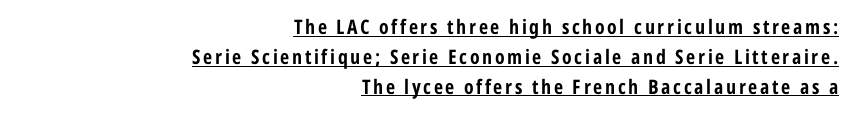
Strokes here are thick enough to call this a true bold. The leading is moderate, giving the passage an even texture. Visually the block forms a straight wall on the right and a jagged coastline on the left. You can see a thin bar hugging the bottom of the glyphs.
